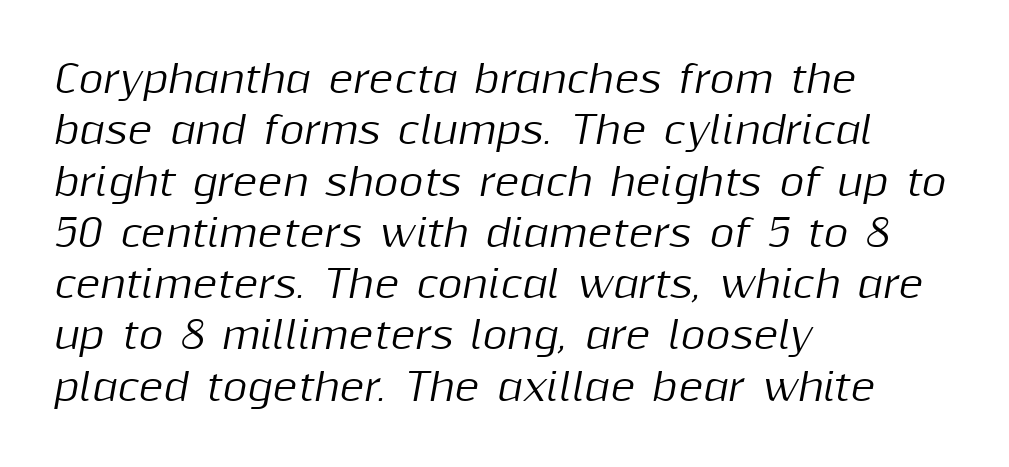
{"italic": "yes", "lean": "right", "slant_degrees": 10, "width": "normal", "stroke_contrast": "medium", "x_height": "medium", "monospaced": "no", "underline": "no", "align": "left", "line_spacing": "normal", "line_spacing_ratio": 1.35, "letter_spacing": "normal", "letter_spacing_em": 0.0, "glyph_px": 38}
